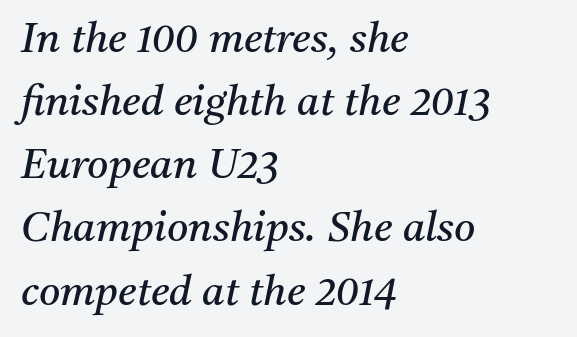
The image shows 41 px regular-weight serif type, italic (leaning right); set left-aligned, normal line spacing (1.54x), normal letter spacing, not underlined; medium stroke contrast and a medium x-height.
